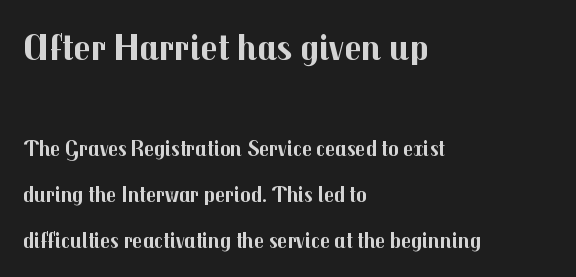
The image shows 38 px bold sans-serif type, upright; set left-aligned, loose line spacing (2.11x), normal letter spacing, not underlined; the first (top) block is 1.73x larger; medium stroke contrast and a medium x-height.
